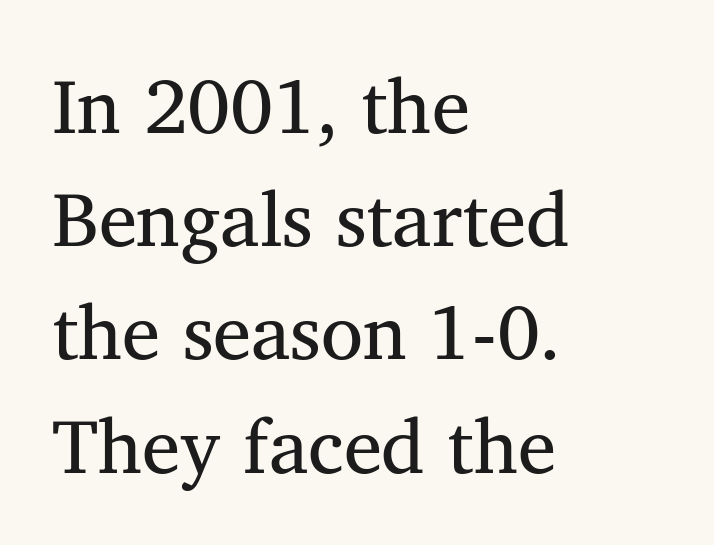
{"serif": "yes", "width": "normal", "stroke_contrast": "medium", "x_height": "medium", "monospaced": "no", "underline": "no", "align": "left", "line_spacing": "normal", "line_spacing_ratio": 1.47, "letter_spacing": "normal", "letter_spacing_em": 0.0, "glyph_px": 77}
